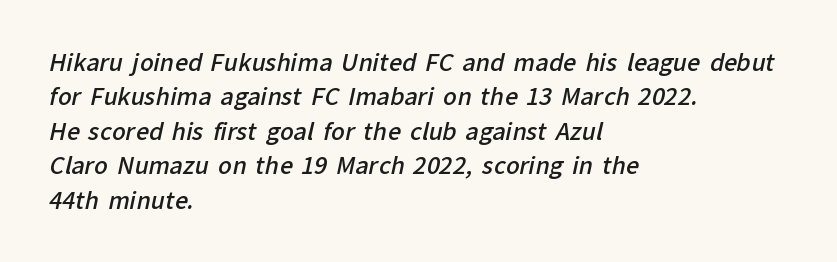
{"bold": "semi", "underline": "no", "align": "left", "line_spacing": "normal", "line_spacing_ratio": 1.5, "letter_spacing": "normal", "letter_spacing_em": 0.0, "glyph_px": 23}
